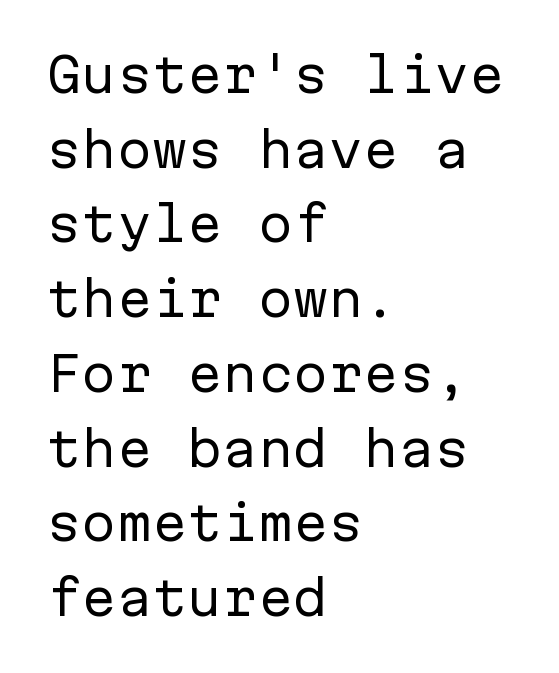
Q: Is the text bold? A: No.
Q: Is the text italic (slanted)? A: No, it is upright.
Q: Is the typeface a serif or a sans-serif typeface? A: Sans-serif.
Q: Is the text underlined? A: No.
Q: How is the paragraph aligned? A: Left-aligned.
Q: Is the spacing between letters normal or unusually wide? A: Normal.
Q: Is the spacing between lines tight, normal or loose? A: Normal.
Q: Width (condensed, normal, or wide)? A: Normal.
Q: Stroke contrast? A: Low.
Q: x-height? A: Medium.
Q: Monospaced? A: Yes.
